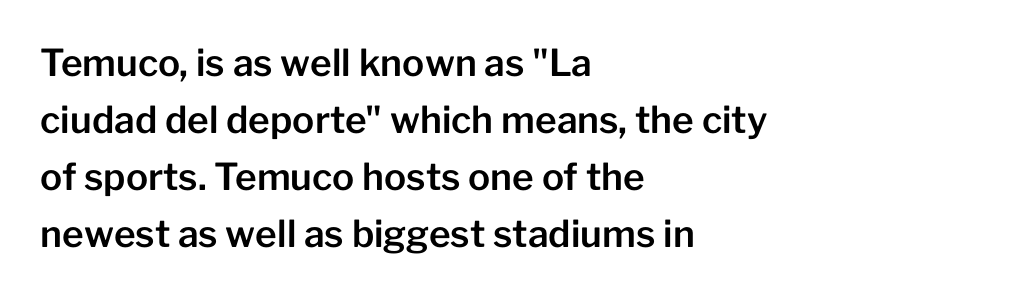
{"serif": "no", "italic": "no", "width": "normal", "stroke_contrast": "low", "x_height": "medium", "monospaced": "no", "underline": "no", "align": "left", "line_spacing": "normal", "line_spacing_ratio": 1.54, "letter_spacing": "normal", "letter_spacing_em": 0.0, "glyph_px": 37}
